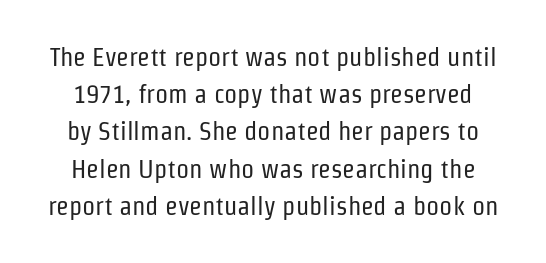
The letters stand straight up with perfectly vertical stems. The baseline area is clear. Characters follow at the spacing the type designer built in. Letters have the restrained weight of plain body copy at most. The line-height multiplier appears to be the usual default.
